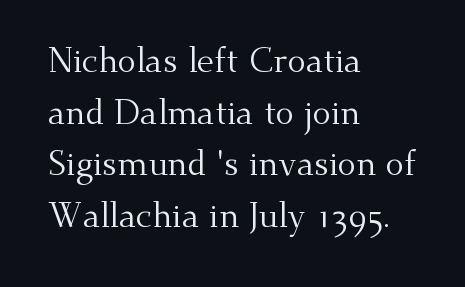
The image shows 34 px regular-weight serif type, upright; set left-aligned, normal line spacing (1.52x), normal letter spacing, not underlined; medium stroke contrast and a small x-height.
